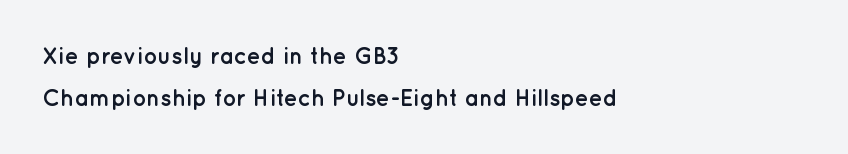
{"italic": "no", "bold": "yes", "underline": "no", "align": "left", "line_spacing_ratio": 1.83, "letter_spacing": "normal", "letter_spacing_em": 0.0, "glyph_px": 23}
